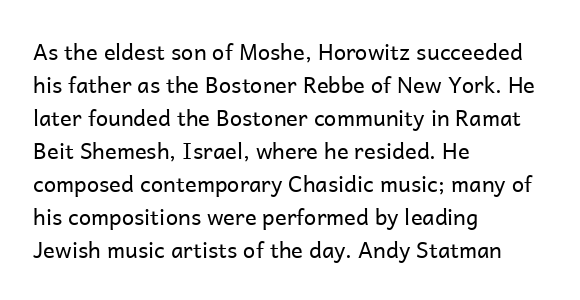
Q: Is the text bold? A: No.
Q: Is the text italic (slanted)? A: No, it is upright.
Q: Is the text underlined? A: No.
Q: How is the paragraph aligned? A: Left-aligned.
Q: Is the spacing between letters normal or unusually wide? A: Normal.
Q: Is the spacing between lines tight, normal or loose? A: Normal.
